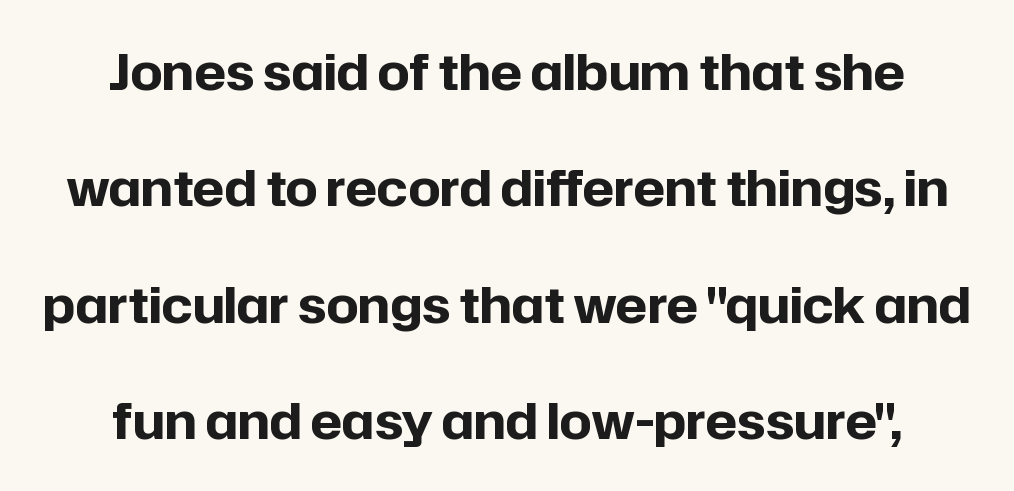
Q: Is the text bold? A: Yes.
Q: Is the text italic (slanted)? A: No, it is upright.
Q: Is the typeface a serif or a sans-serif typeface? A: Sans-serif.
Q: Is the text underlined? A: No.
Q: How is the paragraph aligned? A: Centered.
Q: Is the spacing between letters normal or unusually wide? A: Normal.
Q: Is the spacing between lines tight, normal or loose? A: Loose.
Q: Width (condensed, normal, or wide)? A: Normal.
Q: Stroke contrast? A: Low.
Q: x-height? A: Medium.
Q: Monospaced? A: No.
